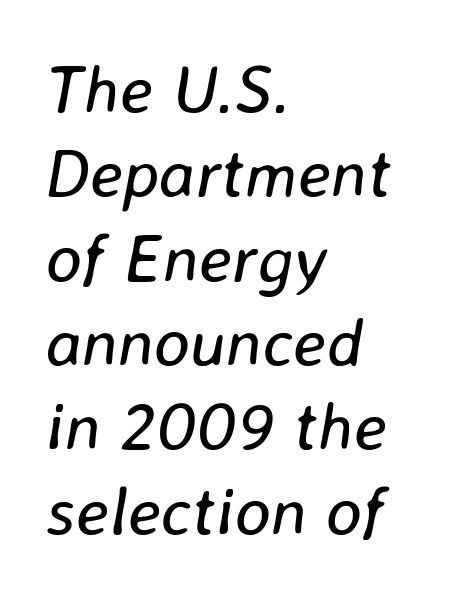
Tall strokes in this sample are angled rather than plumb. Horizontal alignment here is leftward, the default for most running prose. The letterforms sit shoulder to shoulder at normal distance. Varying glyph widths throughout — classic text-font behaviour. Weight: not bold — regular or lighter.
